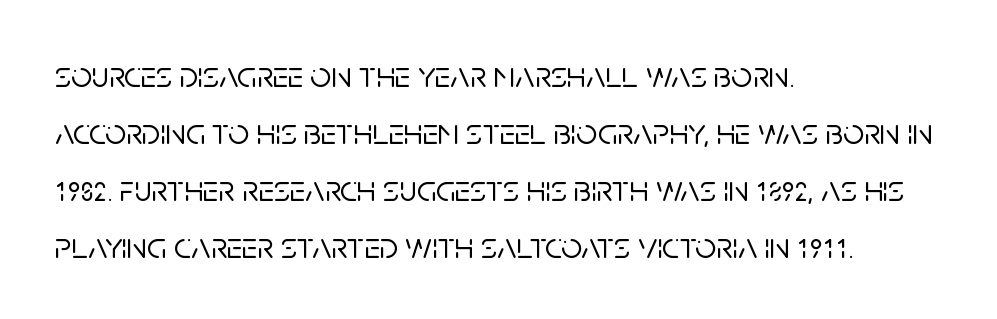
Stroke terminals: plain, sans-serif. Compared with a centered layout, this one pins lines to the left instead. Summary of vertical rhythm: regular, with standard interline spacing. Is this a fixed-width face? No — the glyphs have proportional, varying widths.
